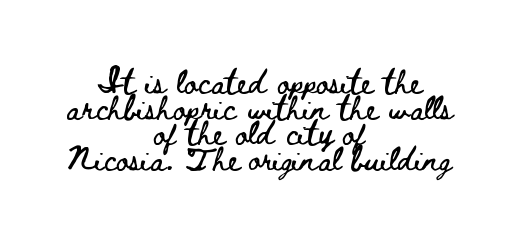
The whitespace from short lines is split evenly between both sides. Glance below the letters and you will spot only blank space. What stands out about the letter spacing? Nothing — it is the standard amount.
